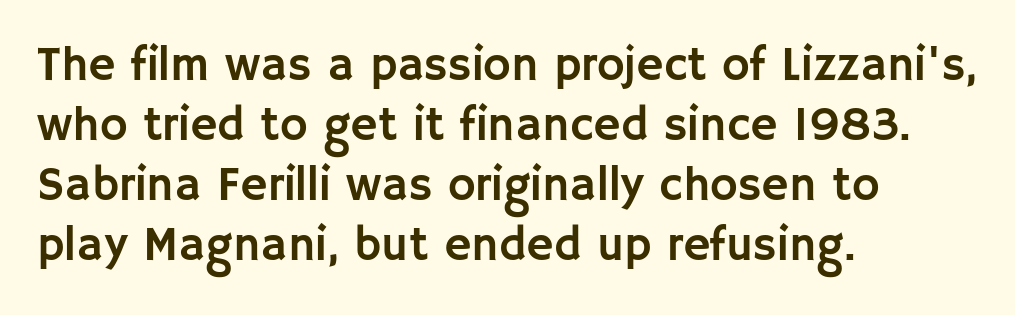
A typesetter would call this proportional, since set widths differ per character. This sample uses an upright cut, with every glyph sitting square on the baseline. Examine the stroke ends and you'll find no serifs. Each line starts at the same left margin while the right side varies.
